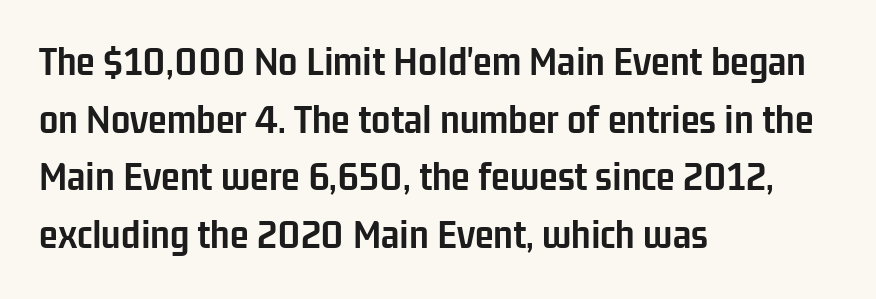
Q: Is the text bold? A: Yes.
Q: Is the text italic (slanted)? A: No, it is upright.
Q: Is the typeface a serif or a sans-serif typeface? A: Sans-serif.
Q: Is the text underlined? A: No.
Q: How is the paragraph aligned? A: Left-aligned.
Q: Is the spacing between letters normal or unusually wide? A: Normal.
Q: Is the spacing between lines tight, normal or loose? A: Normal.
Q: Width (condensed, normal, or wide)? A: Condensed.
Q: Stroke contrast? A: Low.
Q: x-height? A: Medium.
Q: Monospaced? A: No.
